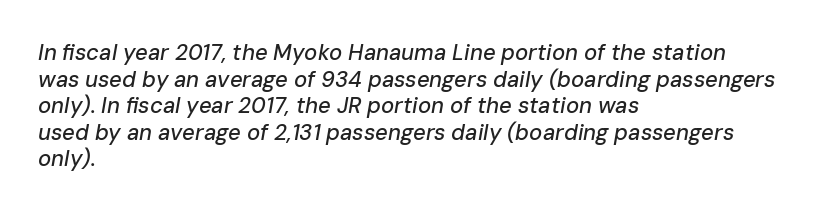
{"italic": "yes", "lean": "right", "slant_degrees": 10, "underline": "no", "align": "left", "line_spacing_ratio": 1.21, "letter_spacing": "normal", "letter_spacing_em": 0.0, "glyph_px": 22}
